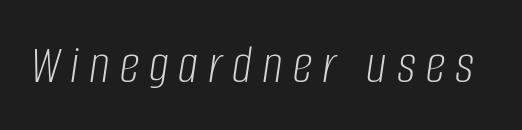
{"italic": "yes", "lean": "right", "slant_degrees": 8, "bold": "no", "weight": "light", "width": "condensed", "stroke_contrast": "low", "x_height": "large", "monospaced": "no", "underline": "no", "glyph_px": 56}
